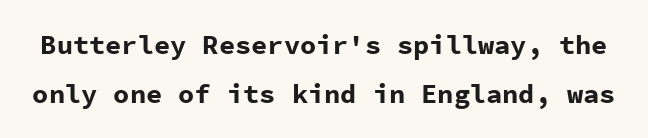
Inter-character spacing is left at the font's built-in metrics. Is there any slant? The stems are plumb. The gap between lines stays unmarked. Typesetter's note: full bold, strokes at maximum text heaviness.
